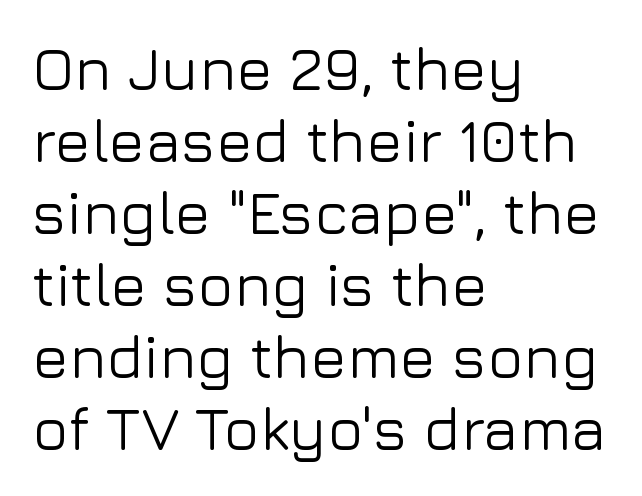
The rendering keeps characters at their native spacing. The glyphs in this specimen are sans serif. Spacing verdict: proportional, widths tailored to each character. Nope, not italic — everything's standing straight.
